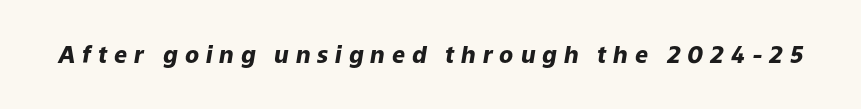
{"italic": "yes", "lean": "right", "slant_degrees": 9, "bold": "yes", "underline": "no", "letter_spacing": "wide", "letter_spacing_em": 0.3, "glyph_px": 23}
